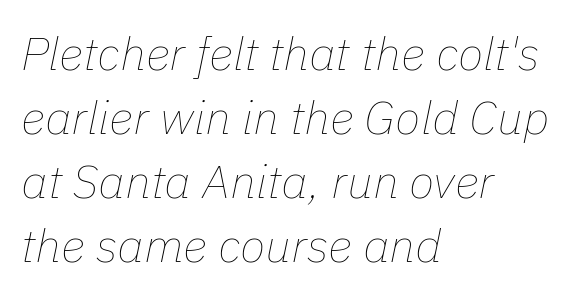
The image shows 47 px thin type, italic (leaning right); set left-aligned, normal line spacing (1.36x), normal letter spacing, not underlined; low stroke contrast and a medium x-height.
